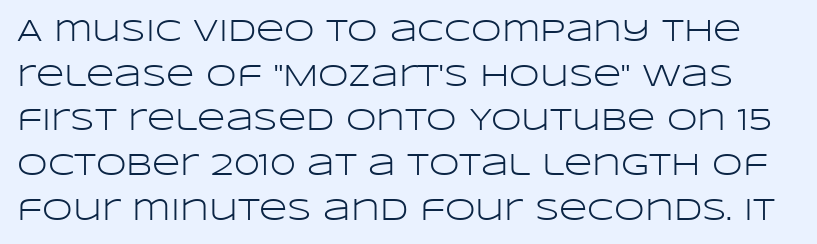
The image shows 31 px light, wide sans-serif type, upright; set normal line spacing (1.44x), normal letter spacing, not underlined; low stroke contrast and a large x-height.
